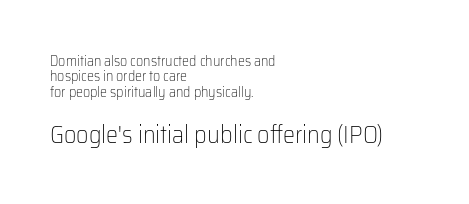
The image shows 24 px text type, upright; set left-aligned, tight line spacing (1.09x), normal letter spacing, not underlined; the second (bottom) block is 1.71x larger.
